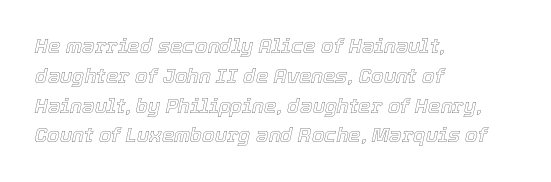
The image shows 20 px text type, italic (leaning right); set left-aligned, normal line spacing (1.49x), normal letter spacing, not underlined.
